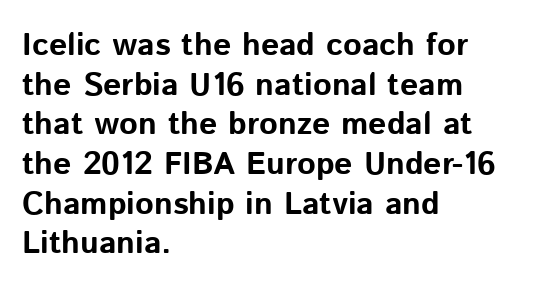
Q: Is the text bold? A: Yes.
Q: Is the text italic (slanted)? A: No, it is upright.
Q: Is the typeface a serif or a sans-serif typeface? A: Sans-serif.
Q: Is the text underlined? A: No.
Q: How is the paragraph aligned? A: Left-aligned.
Q: Is the spacing between letters normal or unusually wide? A: Normal.
Q: Width (condensed, normal, or wide)? A: Normal.
Q: Stroke contrast? A: Low.
Q: x-height? A: Medium.
Q: Monospaced? A: No.
